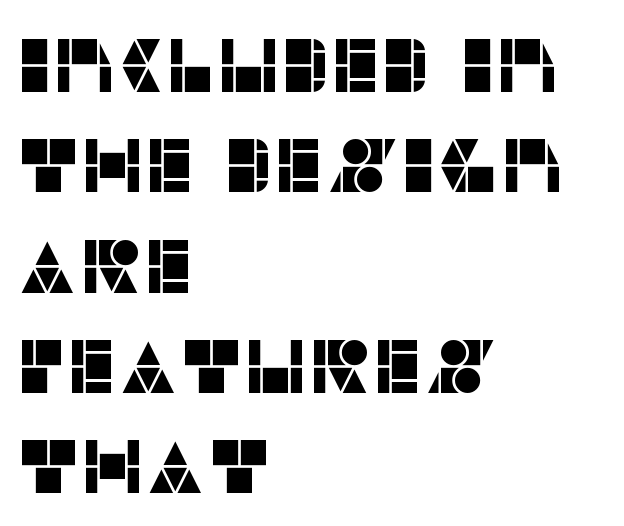
The image shows 76 px sans-serif type, upright; set left-aligned, normal line spacing (1.32x), normal letter spacing, not underlined; low stroke contrast and a large x-height.
